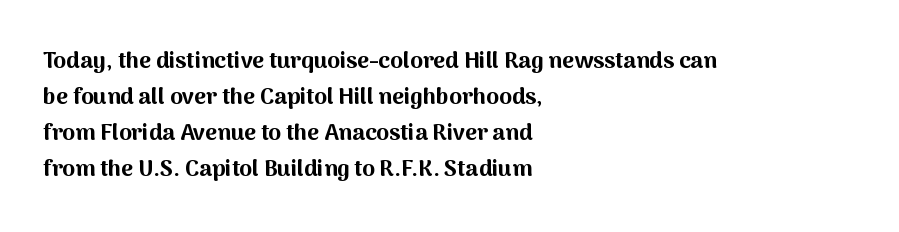
The image shows 23 px bold type, upright; set left-aligned, normal line spacing (1.56x), normal letter spacing, not underlined.
